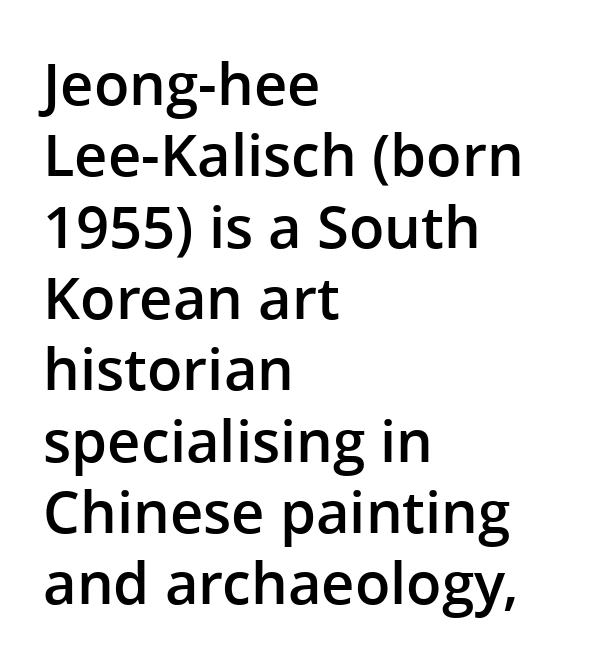
You can tell from the bare stems that sans-serif type was used. Typeset ragged right — the left edge is the straight one. In terms of weight, the rendering is demibold, just under bold. This is roman type, the default non-slanted kind.
